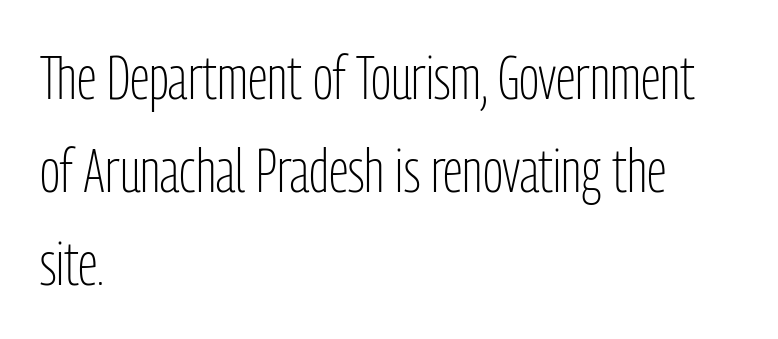
Regarding leading, the lines here are spaced in the standard way. Think of a printed novel: that variable character pitch is what you see here. The setting favours the left margin, as ordinary paragraphs usually do. Nothing heavy about these letters — not bold at all.
